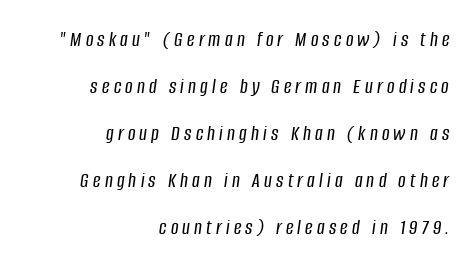
If you measured baseline to baseline, you'd find a long distance. Would a proofreader flag this as italicized? Yes. The strip under each line holds only bare page. You could only call the tracking loose — the letters float apart. All the whitespace from short lines collects on the left.
